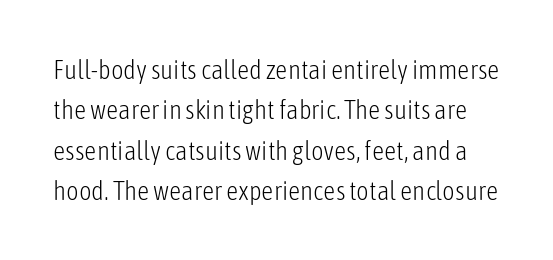
Q: Is the text bold? A: No.
Q: Is the text italic (slanted)? A: No, it is upright.
Q: Is the text underlined? A: No.
Q: Is the spacing between letters normal or unusually wide? A: Normal.
Q: Is the spacing between lines tight, normal or loose? A: Normal.
